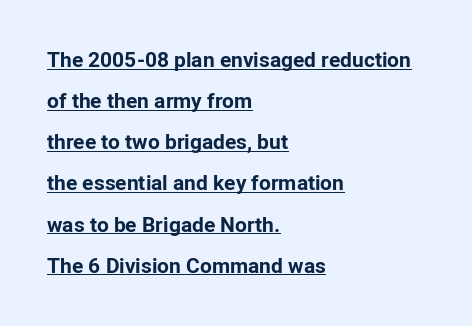
The image shows 21 px bold type, upright; set left-aligned, loose line spacing (1.96x), normal letter spacing, underlined.
